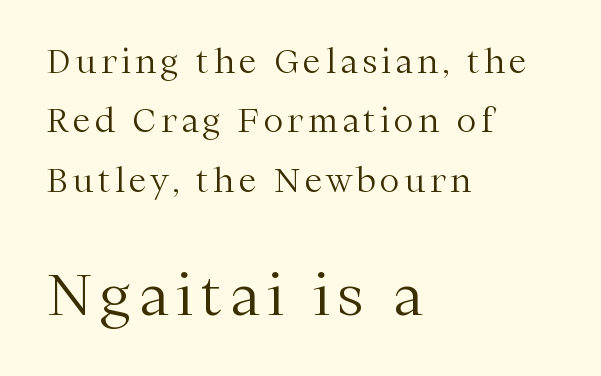
Varying glyph widths throughout — classic text-font behaviour. Character size in the trailing block exceeds that of the leading block. This sample uses a serif face. Line beginnings align vertically; line endings do not. The font is comparable to plain body text, perhaps lighter.
